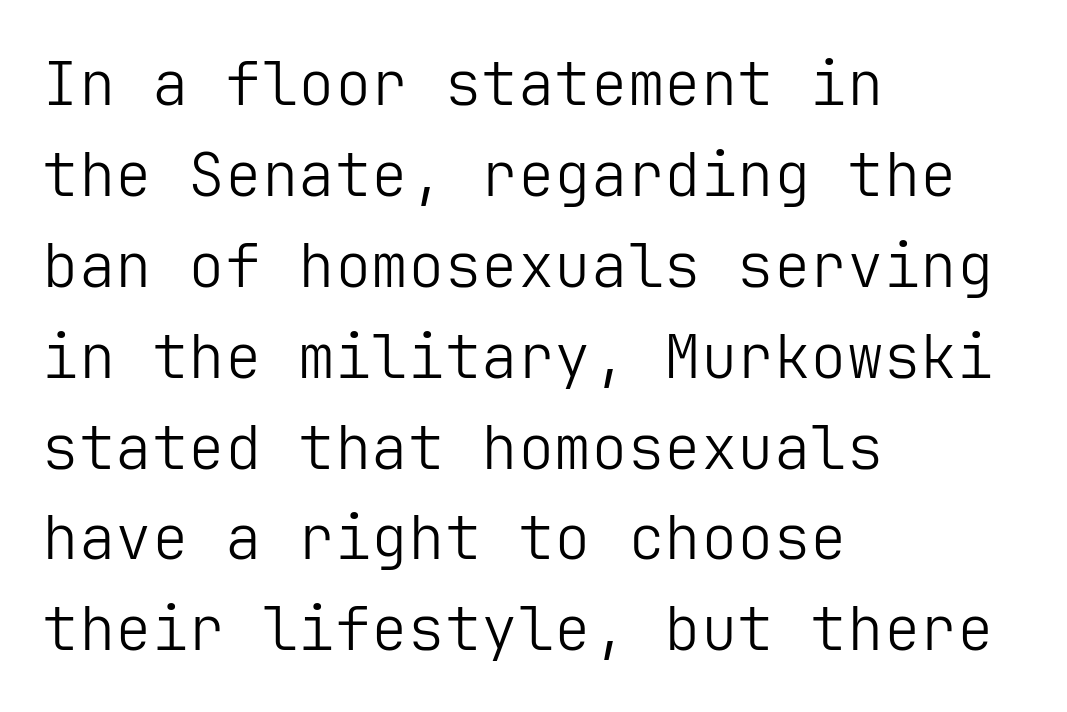
The image shows 61 px light sans-serif type, upright; set left-aligned, normal line spacing (1.49x), normal letter spacing, not underlined; low stroke contrast and a medium x-height.
